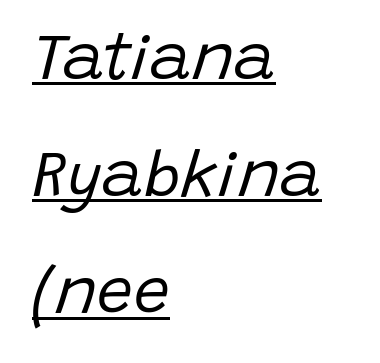
Q: Is the text bold? A: No.
Q: Is the text italic (slanted)? A: Yes, it leans right by about 15 degrees.
Q: Is the text underlined? A: Yes.
Q: How is the paragraph aligned? A: Left-aligned.
Q: Is the spacing between letters normal or unusually wide? A: Normal.
Q: Width (condensed, normal, or wide)? A: Normal.
Q: Stroke contrast? A: Low.
Q: x-height? A: Large.
Q: Monospaced? A: No.
